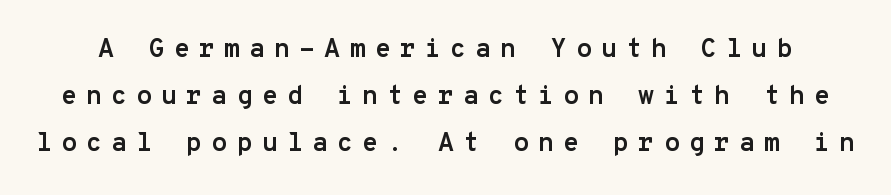
Q: Is the text bold? A: Yes.
Q: Is the text italic (slanted)? A: No, it is upright.
Q: Is the text underlined? A: No.
Q: Is the spacing between letters normal or unusually wide? A: Unusually wide.
